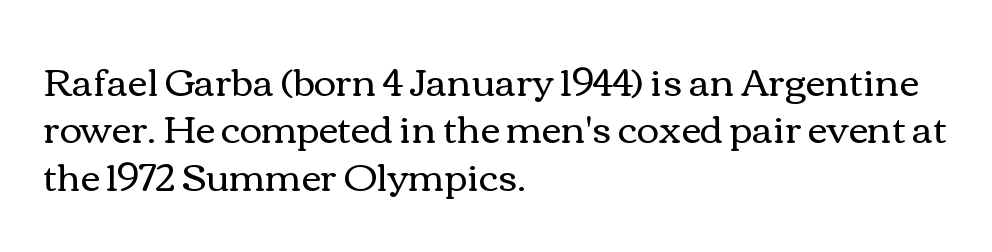
Q: Is the text bold? A: No.
Q: Is the text italic (slanted)? A: No, it is upright.
Q: Is the text underlined? A: No.
Q: How is the paragraph aligned? A: Left-aligned.
Q: Is the spacing between letters normal or unusually wide? A: Normal.
Q: Is the spacing between lines tight, normal or loose? A: Normal.
Q: Width (condensed, normal, or wide)? A: Wide.
Q: x-height? A: Medium.
Q: Monospaced? A: No.
